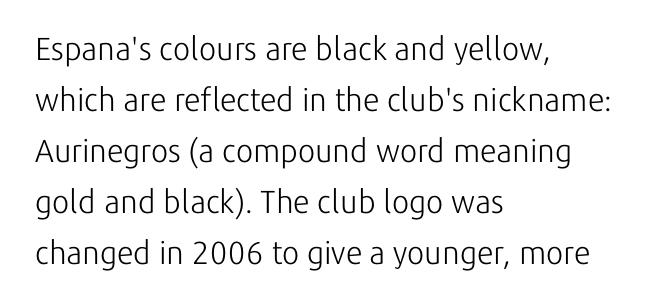
{"serif": "no", "italic": "no", "bold": "no", "weight": "light", "width": "normal", "stroke_contrast": "low", "x_height": "medium", "monospaced": "no", "underline": "no", "align": "left", "line_spacing": "normal", "line_spacing_ratio": 1.59, "letter_spacing": "normal", "letter_spacing_em": 0.0, "glyph_px": 32}
